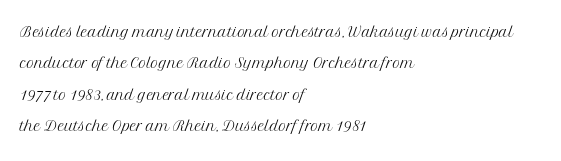
Each row of text sits above clean, open space. Typeset ragged right — the left edge is the straight one. Each word holds together tightly as a unit, with standard inter-letter gaps. Interline gaps are of average width in this sample.
